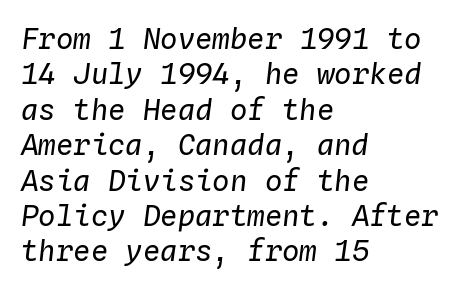
{"italic": "yes", "lean": "right", "slant_degrees": 4, "bold": "no", "weight": "regular", "width": "normal", "stroke_contrast": "low", "x_height": "medium", "monospaced": "yes", "underline": "no", "align": "left", "line_spacing_ratio": 1.22, "letter_spacing": "normal", "letter_spacing_em": 0.0, "glyph_px": 29}
